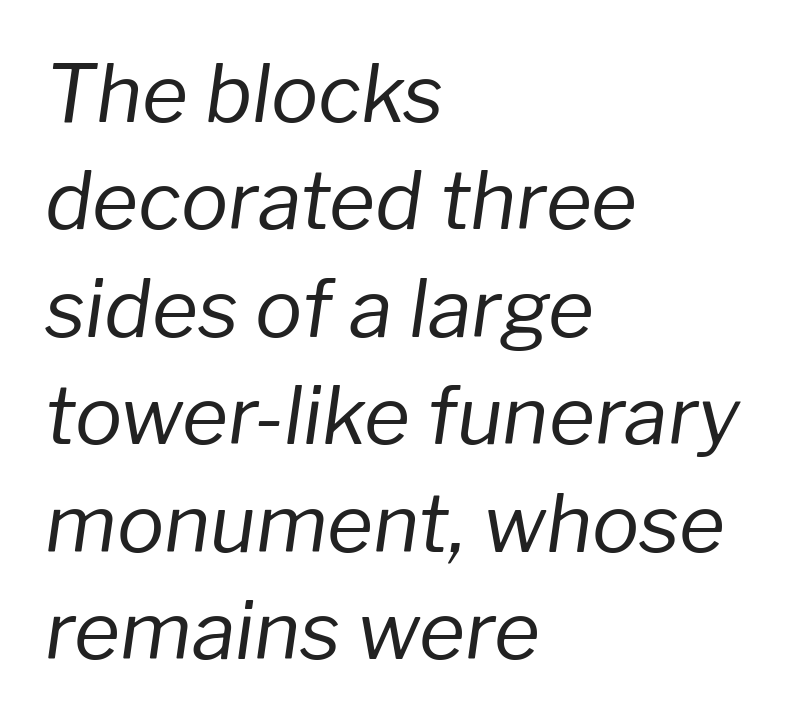
Q: Is the text bold? A: No.
Q: Is the text italic (slanted)? A: Yes, it leans right by about 8 degrees.
Q: Is the text underlined? A: No.
Q: How is the paragraph aligned? A: Left-aligned.
Q: Is the spacing between letters normal or unusually wide? A: Normal.
Q: Is the spacing between lines tight, normal or loose? A: Normal.
Q: Width (condensed, normal, or wide)? A: Normal.
Q: Stroke contrast? A: Low.
Q: x-height? A: Medium.
Q: Monospaced? A: No.
